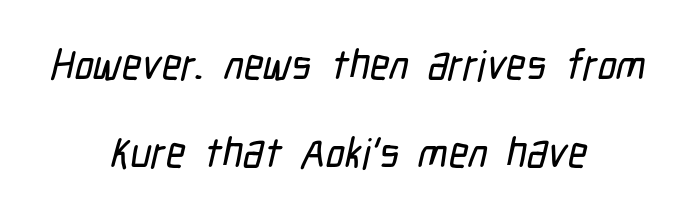
{"serif": "no", "width": "condensed", "stroke_contrast": "low", "x_height": "medium", "monospaced": "no", "underline": "no", "align": "center", "line_spacing": "loose", "line_spacing_ratio": 2.09, "letter_spacing": "normal", "letter_spacing_em": 0.0, "glyph_px": 42}
